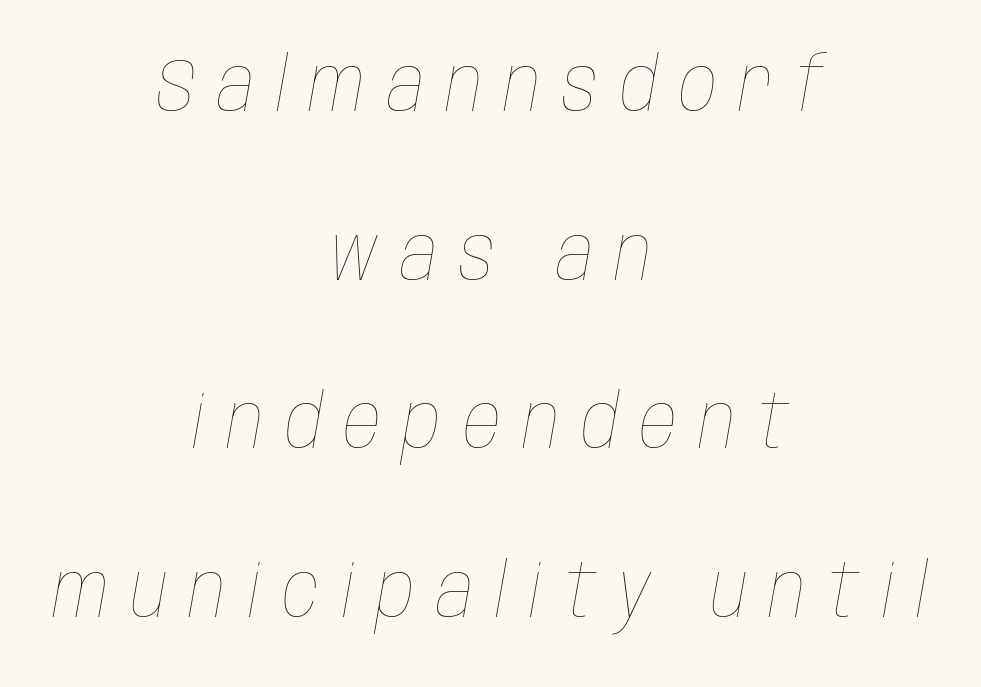
Q: Is the text bold? A: No.
Q: Is the text italic (slanted)? A: Yes, it leans right by about 10 degrees.
Q: Is the text underlined? A: No.
Q: How is the paragraph aligned? A: Centered.
Q: Is the spacing between letters normal or unusually wide? A: Unusually wide.
Q: Is the spacing between lines tight, normal or loose? A: Loose.
Q: Width (condensed, normal, or wide)? A: Condensed.
Q: Stroke contrast? A: Low.
Q: x-height? A: Large.
Q: Monospaced? A: No.
